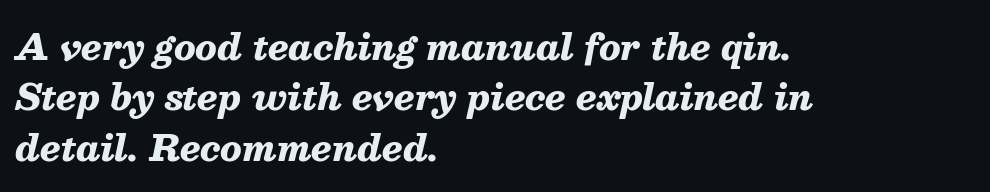
Nobody touched the tracking dial on this one. Reading down the column, the eye jumps a familiar distance to each next line. This is heavy type, rendered in bold. The passage shown leans; its letterforms are oblique. Does the copy run flush right? No — it runs flush left. Looks like regular typesetting: each glyph gets only the width it needs.
